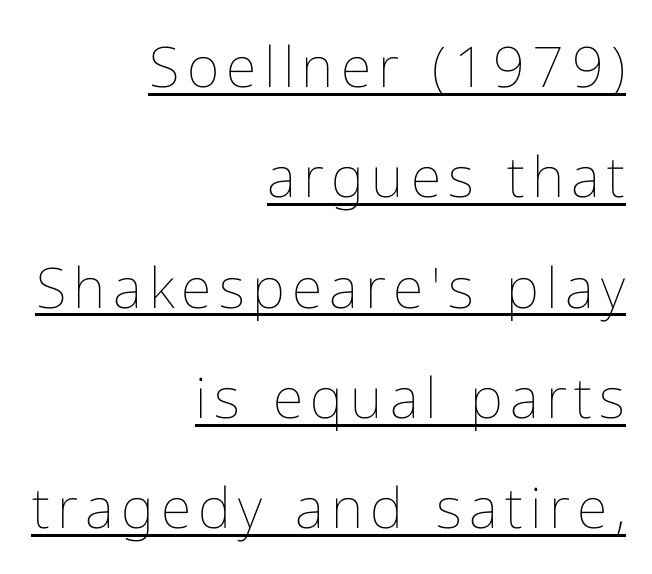
{"italic": "no", "bold": "no", "weight": "thin", "width": "normal", "stroke_contrast": "low", "x_height": "medium", "monospaced": "no", "underline": "yes", "align": "right", "line_spacing": "loose", "line_spacing_ratio": 1.97, "glyph_px": 56}
